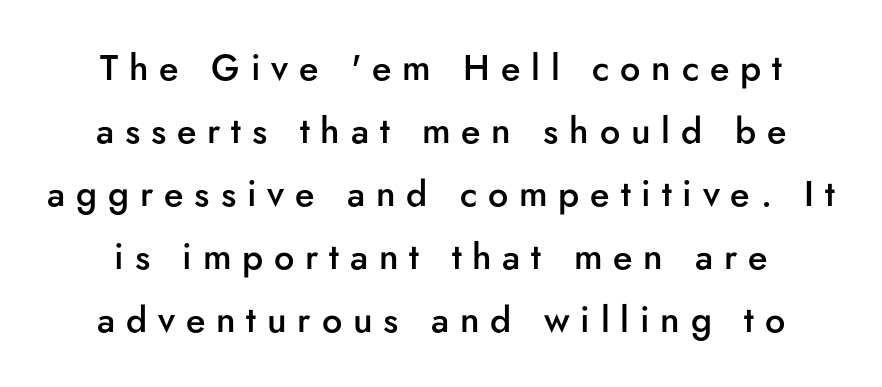
The image shows 36 px semibold sans-serif type, upright; set line spacing 1.75x, unusually wide letter spacing (+0.3 em), not underlined; low stroke contrast and a small x-height.
